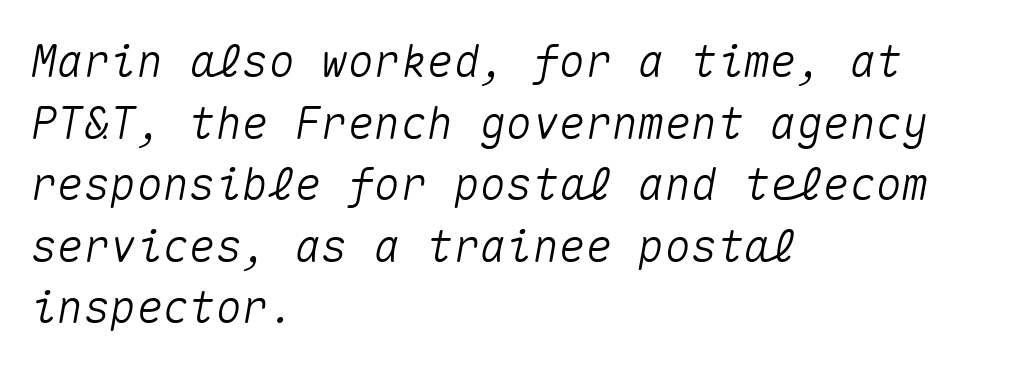
{"italic": "yes", "lean": "right", "slant_degrees": 10, "width": "normal", "stroke_contrast": "medium", "x_height": "medium", "monospaced": "yes", "underline": "no", "align": "left", "line_spacing": "normal", "line_spacing_ratio": 1.4, "letter_spacing": "normal", "letter_spacing_em": 0.0, "glyph_px": 44}
